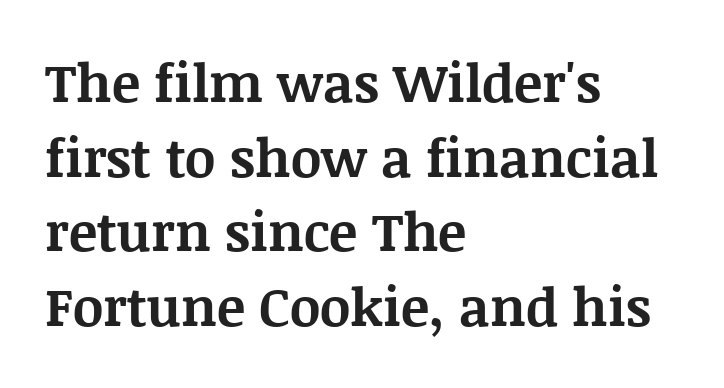
The image shows 53 px bold serif type, upright; set left-aligned, normal line spacing (1.41x), normal letter spacing, not underlined; medium stroke contrast and a large x-height.
